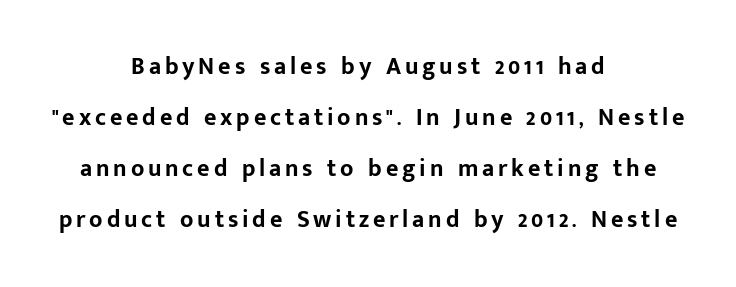
The image shows 24 px bold type, upright; set centered, loose line spacing (2.13x), not underlined.
